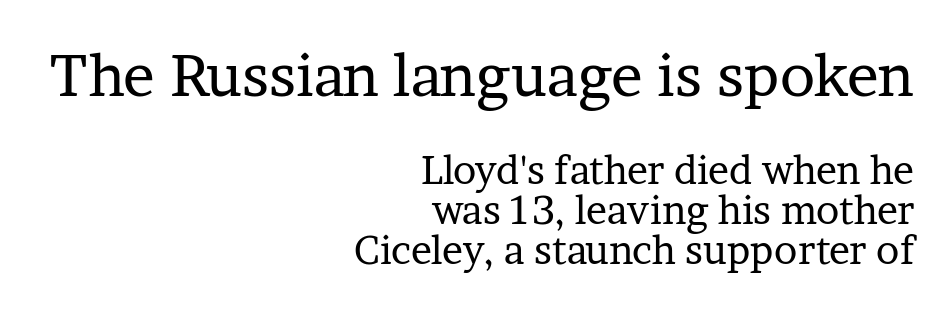
Q: Is the text bold? A: No.
Q: Is the text italic (slanted)? A: No, it is upright.
Q: Is the typeface a serif or a sans-serif typeface? A: Serif.
Q: Is the text underlined? A: No.
Q: How is the paragraph aligned? A: Right-aligned.
Q: Is the spacing between letters normal or unusually wide? A: Normal.
Q: Is the spacing between lines tight, normal or loose? A: Tight.
Q: Which block of text is set in a larger size, the first (top) or the second (bottom)? A: The first (top) one.
Q: Width (condensed, normal, or wide)? A: Normal.
Q: Stroke contrast? A: Low.
Q: x-height? A: Medium.
Q: Monospaced? A: No.
